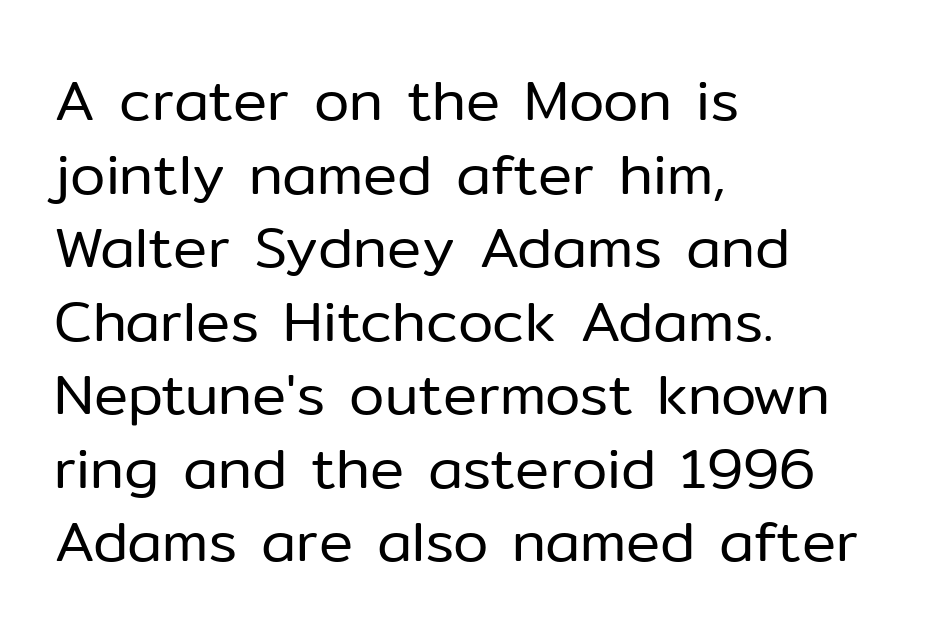
{"serif": "no", "italic": "no", "bold": "no", "weight": "regular", "width": "normal", "stroke_contrast": "low", "x_height": "medium", "monospaced": "no", "underline": "no", "align": "left", "line_spacing": "normal", "line_spacing_ratio": 1.29, "letter_spacing": "normal", "letter_spacing_em": 0.0, "glyph_px": 57}
